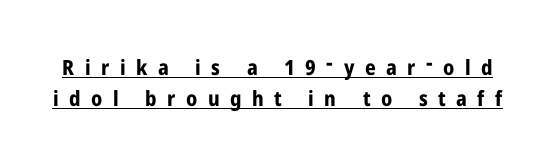
The image shows 21 px bold type, upright; set normal line spacing (1.5x), unusually wide letter spacing (+0.5 em), underlined.
